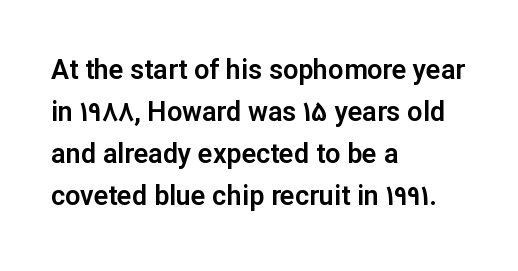
The image shows 27 px text type, upright; set left-aligned, normal line spacing (1.55x), normal letter spacing, not underlined.
